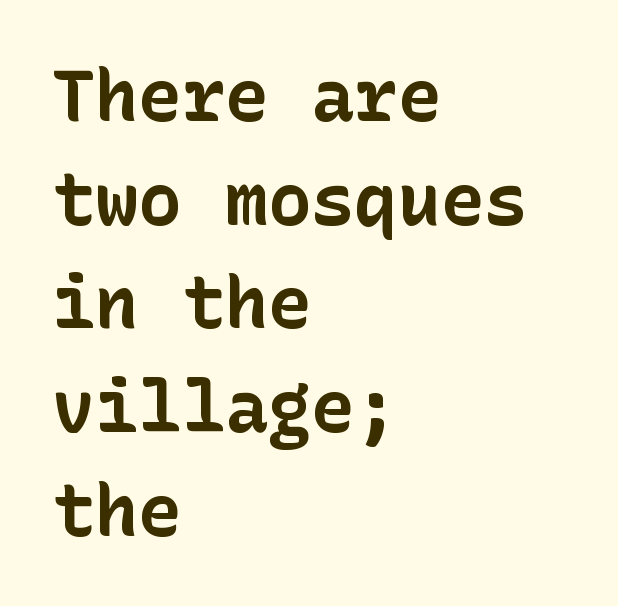
When letters stand straight like this, we call the style roman or upright. The space between consecutive lines is moderate. Thick stems and heavy bowls — unmistakably bold. Tracking value appears to be zero — textbook default spacing.
